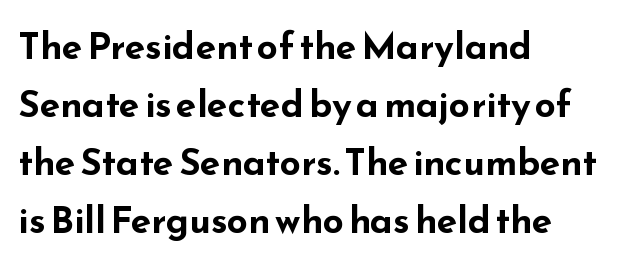
Q: Is the text bold? A: Yes.
Q: Is the text italic (slanted)? A: No, it is upright.
Q: Is the typeface a serif or a sans-serif typeface? A: Sans-serif.
Q: Is the text underlined? A: No.
Q: How is the paragraph aligned? A: Left-aligned.
Q: Is the spacing between letters normal or unusually wide? A: Normal.
Q: Is the spacing between lines tight, normal or loose? A: Normal.
Q: Width (condensed, normal, or wide)? A: Wide.
Q: Stroke contrast? A: Low.
Q: x-height? A: Small.
Q: Monospaced? A: No.
